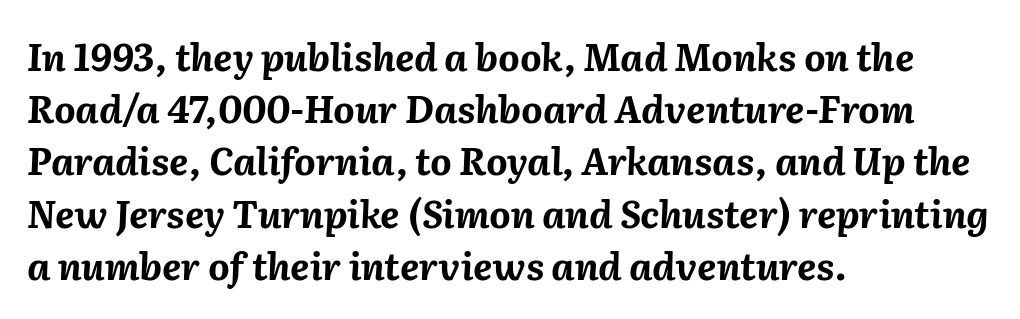
{"italic": "yes", "lean": "right", "slant_degrees": 2, "bold": "yes", "weight": "bold", "width": "normal", "stroke_contrast": "medium", "x_height": "medium", "monospaced": "no", "underline": "no", "align": "left", "line_spacing": "normal", "line_spacing_ratio": 1.41, "letter_spacing": "normal", "letter_spacing_em": 0.0, "glyph_px": 37}
